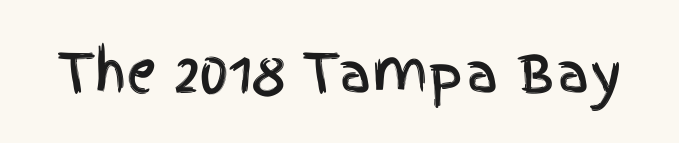
Unlike a traditional serif, this face leaves its strokes unadorned. Does extra space separate the letters? No, they use regular spacing. The passage shown is typed in a proportional face where columns would drift. Characters remain perfectly vertical along every line. The zone under the glyphs is completely vacant.
